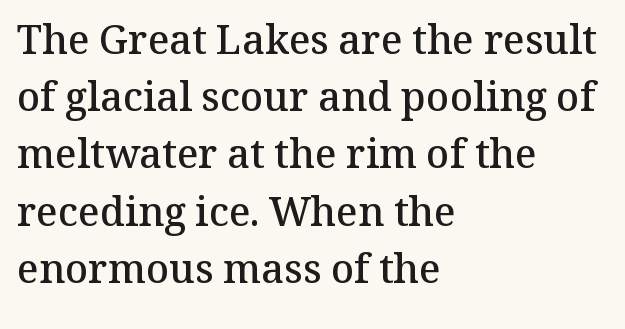
Old-style or modern, the face here clearly has serifs. Line beginnings align vertically; line endings do not. In terms of leading, this rendering sits right in the middle. Think of a printed novel: that variable character pitch is what you see here. The rendering keeps characters at their native spacing. Summary of weight: moderately heavy, a semibold.
